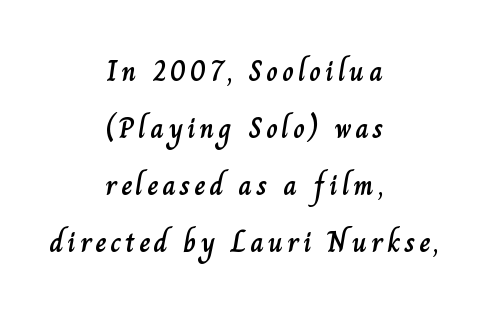
Q: Is the text italic (slanted)? A: Yes.
Q: Is the text underlined? A: No.
Q: How is the paragraph aligned? A: Centered.
Q: Is the spacing between lines tight, normal or loose? A: Loose.
Q: Width (condensed, normal, or wide)? A: Normal.
Q: Stroke contrast? A: Low.
Q: x-height? A: Small.
Q: Monospaced? A: No.
